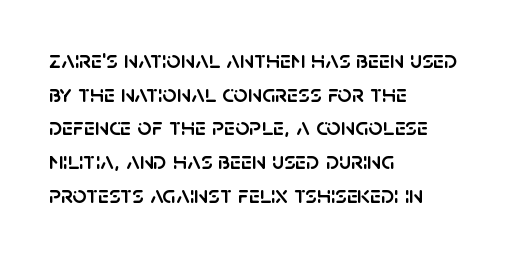
Caption: multi-line text, flush left, ragged right. The font's upright variant was chosen for this text. What stands out about the letter spacing? Nothing — it is the standard amount. Has an underline been added? It has not. This block has exactly the height ordinary leading produces.
